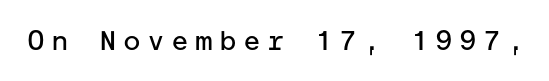
The image shows 27 px text type, upright; set unusually wide letter spacing (+0.23 em), not underlined.
